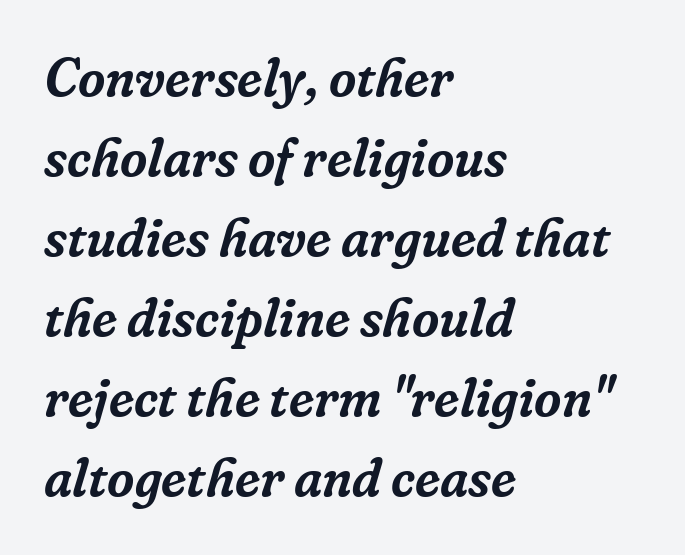
The image shows 53 px serif type, italic (leaning right); set left-aligned, normal line spacing (1.51x), normal letter spacing, not underlined; low stroke contrast and a medium x-height.
